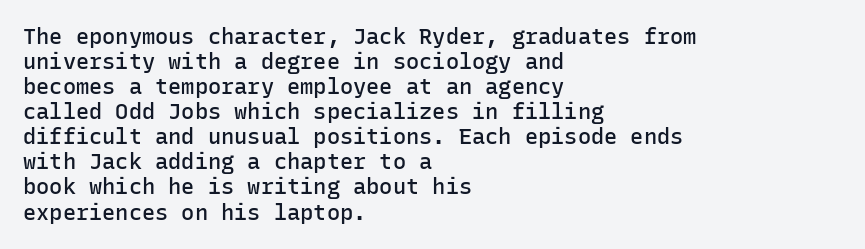
Q: Is the text bold? A: Semi-bold.
Q: Is the text italic (slanted)? A: No, it is upright.
Q: Is the text underlined? A: No.
Q: How is the paragraph aligned? A: Left-aligned.
Q: Is the spacing between letters normal or unusually wide? A: Normal.
Q: Is the spacing between lines tight, normal or loose? A: Tight.
